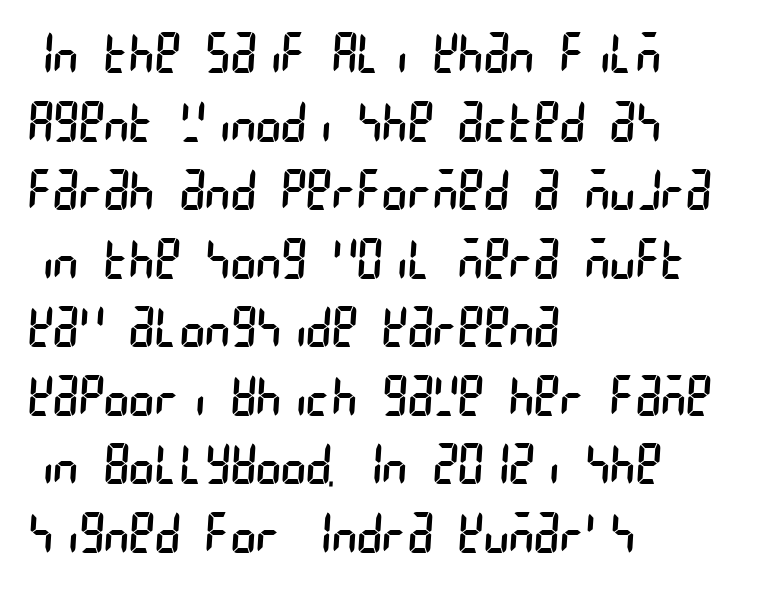
{"serif": "no", "bold": "no", "weight": "regular", "width": "condensed", "stroke_contrast": "low", "x_height": "large", "underline": "no", "align": "left", "line_spacing": "normal", "line_spacing_ratio": 1.27, "letter_spacing": "normal", "letter_spacing_em": 0.0, "glyph_px": 54}
